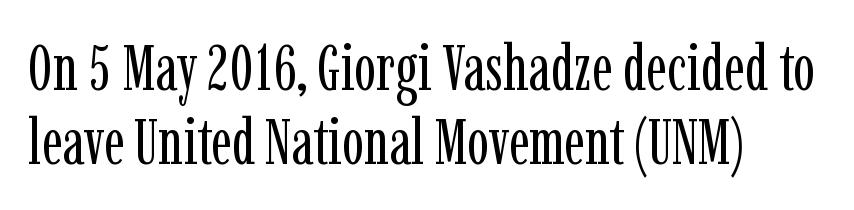
Q: Is the text bold? A: No.
Q: Is the text italic (slanted)? A: No, it is upright.
Q: Is the typeface a serif or a sans-serif typeface? A: Serif.
Q: Is the text underlined? A: No.
Q: How is the paragraph aligned? A: Left-aligned.
Q: Is the spacing between letters normal or unusually wide? A: Normal.
Q: Is the spacing between lines tight, normal or loose? A: Tight.
Q: Width (condensed, normal, or wide)? A: Condensed.
Q: Stroke contrast? A: Low.
Q: x-height? A: Medium.
Q: Monospaced? A: No.
